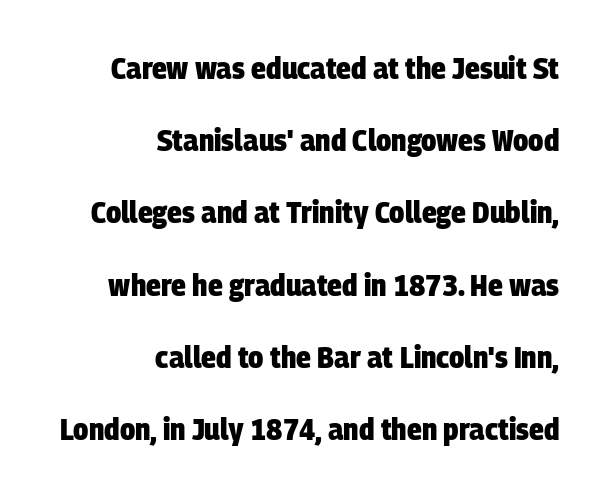
{"serif": "no", "bold": "yes", "weight": "heavy", "width": "condensed", "stroke_contrast": "low", "x_height": "large", "monospaced": "no", "underline": "no", "align": "right", "line_spacing": "loose", "line_spacing_ratio": 2.33, "letter_spacing": "normal", "letter_spacing_em": 0.0, "glyph_px": 31}
